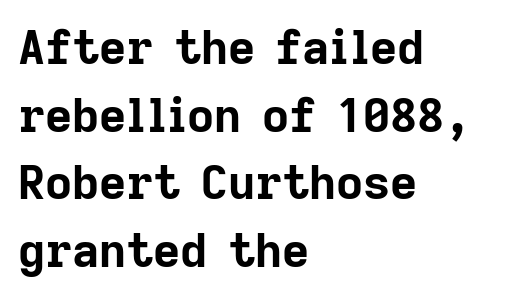
The image shows 47 px bold sans-serif type, upright; set left-aligned, normal line spacing (1.44x), normal letter spacing, not underlined; low stroke contrast and a medium x-height.
